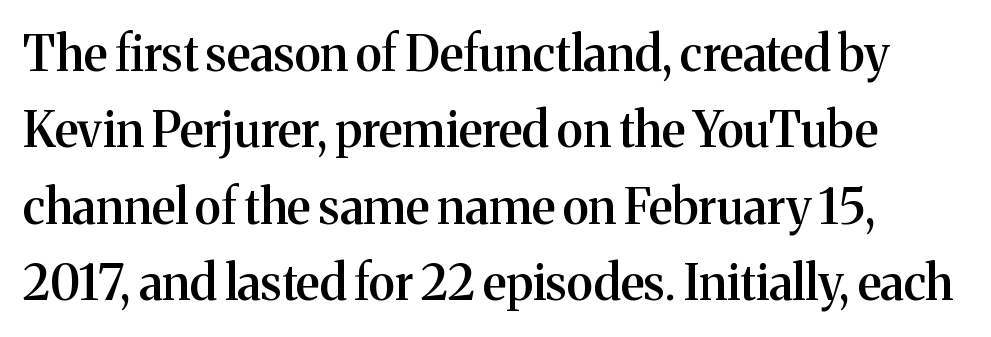
{"serif": "yes", "italic": "no", "bold": "semi", "weight": "semibold", "width": "normal", "stroke_contrast": "medium", "x_height": "medium", "monospaced": "no", "underline": "no", "line_spacing": "normal", "line_spacing_ratio": 1.59, "letter_spacing": "normal", "letter_spacing_em": 0.0, "glyph_px": 48}
